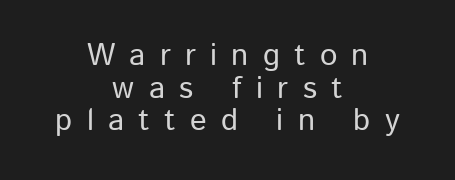
Q: Is the text italic (slanted)? A: No, it is upright.
Q: Is the typeface a serif or a sans-serif typeface? A: Sans-serif.
Q: Is the text underlined? A: No.
Q: How is the paragraph aligned? A: Centered.
Q: Is the spacing between letters normal or unusually wide? A: Unusually wide.
Q: Is the spacing between lines tight, normal or loose? A: Tight.
Q: Width (condensed, normal, or wide)? A: Normal.
Q: Stroke contrast? A: Low.
Q: x-height? A: Medium.
Q: Monospaced? A: No.
